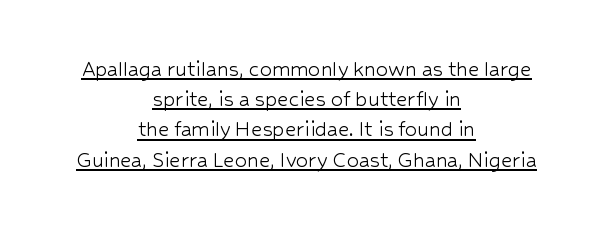
{"italic": "no", "bold": "no", "underline": "yes", "align": "center", "line_spacing": "normal", "line_spacing_ratio": 1.26, "letter_spacing": "normal", "letter_spacing_em": 0.0, "glyph_px": 24}
